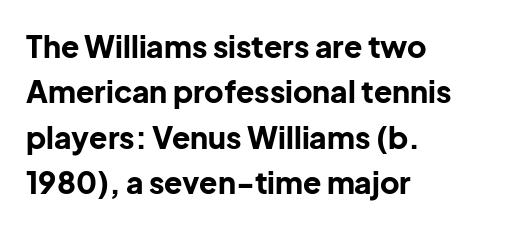
{"serif": "no", "italic": "no", "bold": "yes", "weight": "bold", "width": "normal", "stroke_contrast": "low", "x_height": "medium", "monospaced": "no", "underline": "no", "align": "left", "line_spacing": "normal", "line_spacing_ratio": 1.51, "letter_spacing": "normal", "letter_spacing_em": 0.0, "glyph_px": 30}
